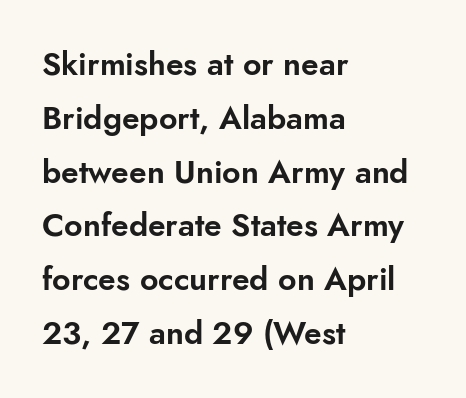
Q: Is the text italic (slanted)? A: No, it is upright.
Q: Is the typeface a serif or a sans-serif typeface? A: Sans-serif.
Q: Is the text underlined? A: No.
Q: How is the paragraph aligned? A: Left-aligned.
Q: Is the spacing between letters normal or unusually wide? A: Normal.
Q: Is the spacing between lines tight, normal or loose? A: Normal.
Q: Width (condensed, normal, or wide)? A: Normal.
Q: Stroke contrast? A: Low.
Q: x-height? A: Small.
Q: Monospaced? A: No.
